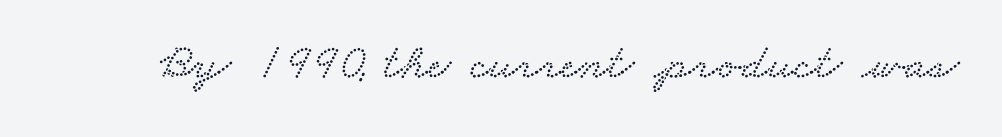
{"serif": "yes", "width": "wide", "stroke_contrast": "low", "x_height": "small", "monospaced": "no", "underline": "no", "letter_spacing": "normal", "letter_spacing_em": 0.0, "glyph_px": 50}
